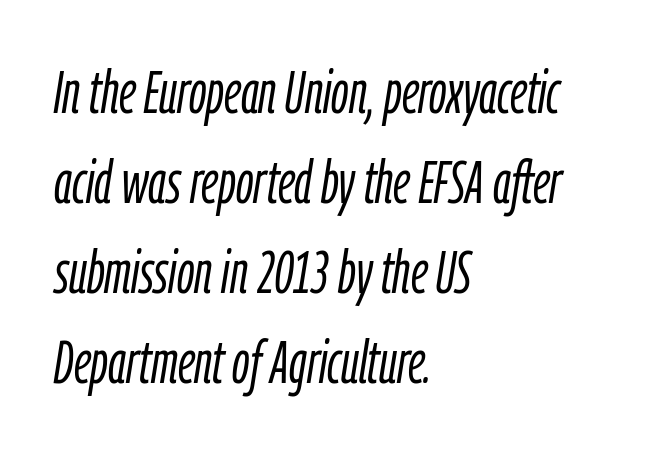
{"italic": "yes", "lean": "right", "slant_degrees": 9, "bold": "no", "weight": "light", "width": "condensed", "stroke_contrast": "low", "x_height": "medium", "monospaced": "no", "underline": "no", "align": "left", "line_spacing": "normal", "line_spacing_ratio": 1.5, "letter_spacing": "normal", "letter_spacing_em": 0.0, "glyph_px": 60}
